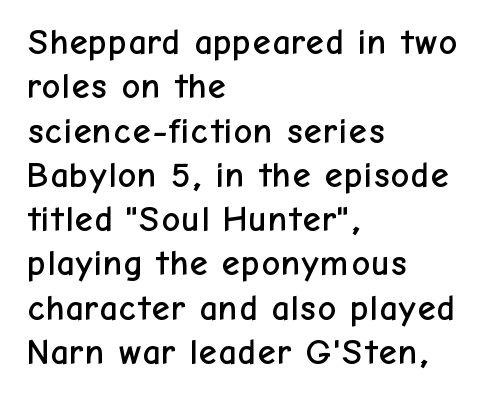
The image shows 36 px sans-serif type, upright; set left-aligned, line spacing 1.23x, normal letter spacing, not underlined; low stroke contrast and a medium x-height.
